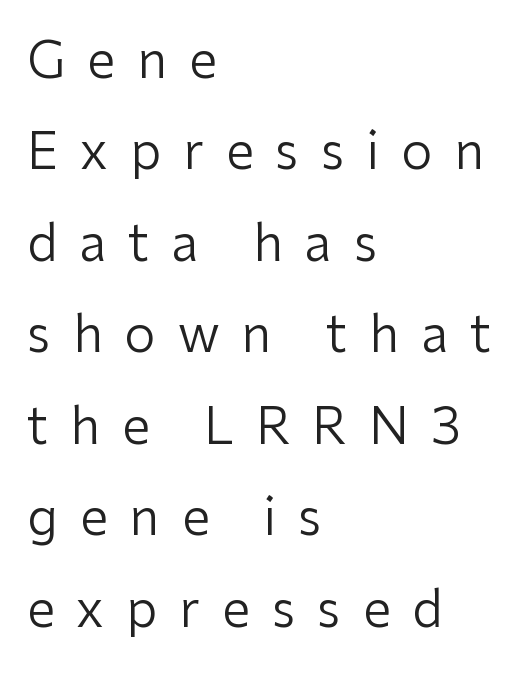
Q: Is the text bold? A: No.
Q: Is the text italic (slanted)? A: No, it is upright.
Q: Is the typeface a serif or a sans-serif typeface? A: Sans-serif.
Q: Is the text underlined? A: No.
Q: How is the paragraph aligned? A: Left-aligned.
Q: Is the spacing between letters normal or unusually wide? A: Unusually wide.
Q: Width (condensed, normal, or wide)? A: Normal.
Q: Stroke contrast? A: Low.
Q: x-height? A: Medium.
Q: Monospaced? A: No.
